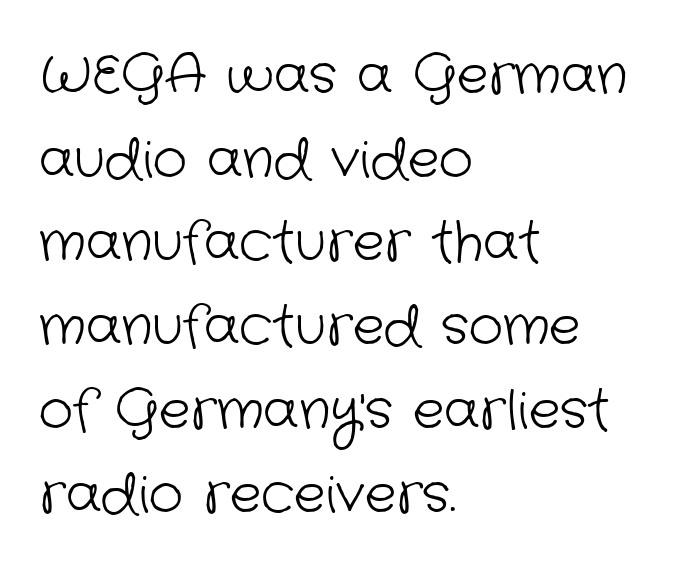
The image shows 53 px light sans-serif type; set left-aligned, normal line spacing (1.58x), normal letter spacing, not underlined; low stroke contrast and a medium x-height.
